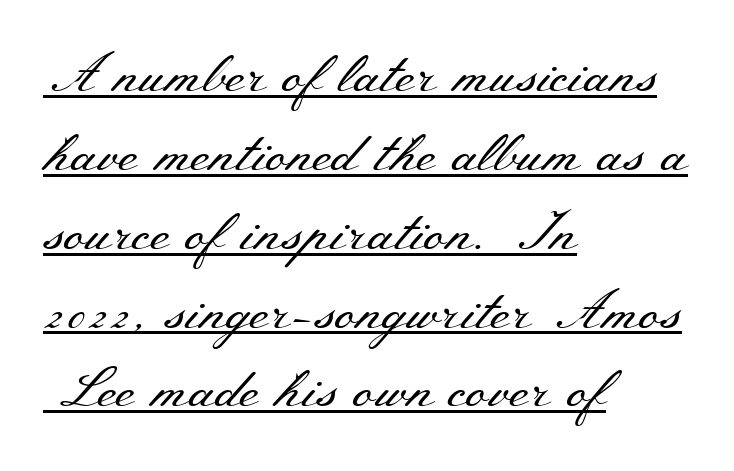
The image shows 54 px regular-weight, wide serif type; set left-aligned, normal line spacing (1.46x), normal letter spacing, underlined; medium stroke contrast and a small x-height.
